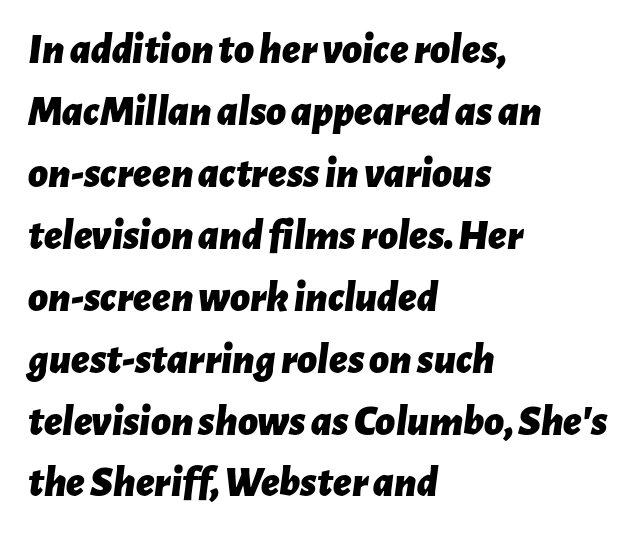
Q: Is the text bold? A: Yes.
Q: Is the text italic (slanted)? A: Yes, it leans right by about 7 degrees.
Q: Is the text underlined? A: No.
Q: How is the paragraph aligned? A: Left-aligned.
Q: Is the spacing between letters normal or unusually wide? A: Normal.
Q: Is the spacing between lines tight, normal or loose? A: Normal.
Q: Width (condensed, normal, or wide)? A: Normal.
Q: Stroke contrast? A: Low.
Q: x-height? A: Medium.
Q: Monospaced? A: No.
